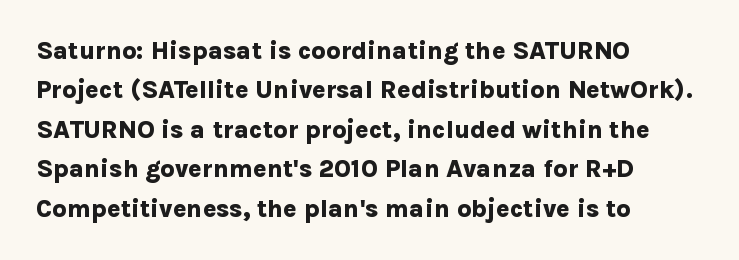
Q: Is the text bold? A: Yes.
Q: Is the text italic (slanted)? A: No, it is upright.
Q: Is the text underlined? A: No.
Q: How is the paragraph aligned? A: Left-aligned.
Q: Is the spacing between letters normal or unusually wide? A: Normal.
Q: Is the spacing between lines tight, normal or loose? A: Normal.
